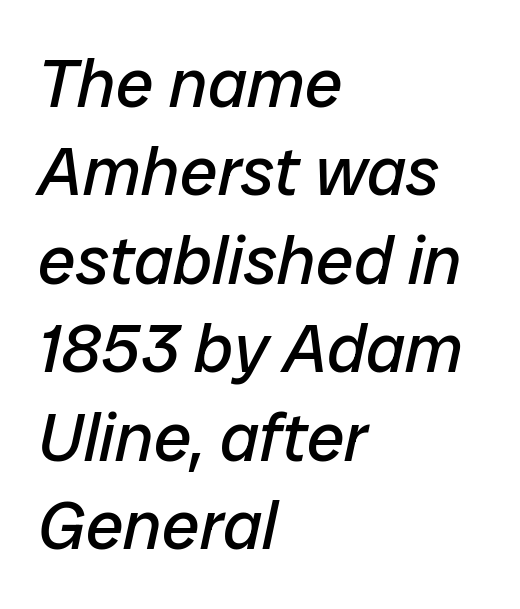
{"italic": "yes", "lean": "right", "slant_degrees": 12, "bold": "no", "weight": "regular", "width": "normal", "stroke_contrast": "low", "x_height": "medium", "monospaced": "no", "underline": "no", "align": "left", "line_spacing": "normal", "line_spacing_ratio": 1.3, "letter_spacing": "normal", "letter_spacing_em": 0.0, "glyph_px": 68}
